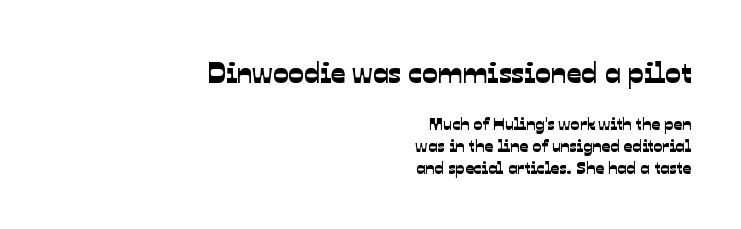
{"serif": "no", "width": "normal", "stroke_contrast": "low", "x_height": "medium", "monospaced": "no", "underline": "no", "align": "right", "line_spacing": "normal", "line_spacing_ratio": 1.28, "letter_spacing": "normal", "letter_spacing_em": 0.0, "larger_block": "first", "size_ratio": 1.71, "glyph_px": 29}
